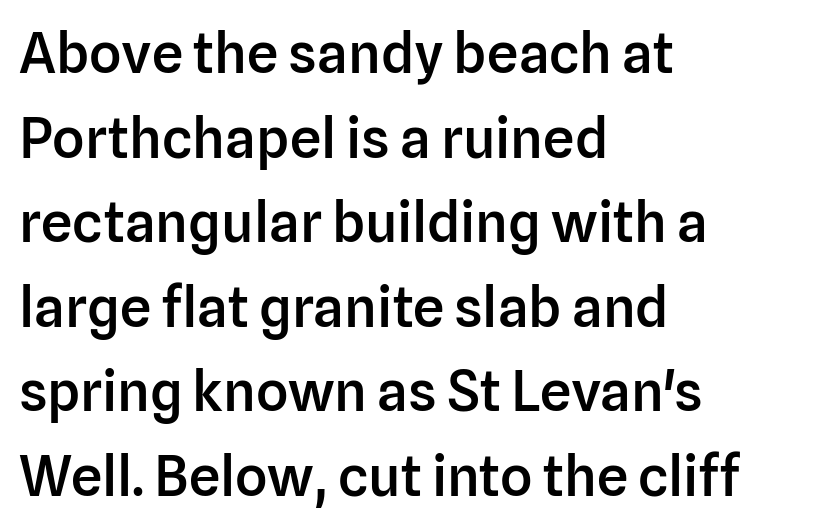
The image shows 56 px semibold sans-serif type, upright; set left-aligned, normal line spacing (1.51x), normal letter spacing, not underlined; low stroke contrast and a medium x-height.
